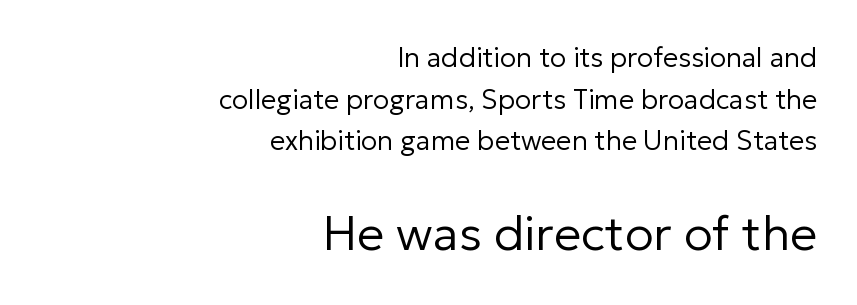
This sample has the flowing, uneven cadence of proportional lettering. Any mark beneath the type? The region is blank. This is not heavy type; no bold has been used. Compare the two chunks: the lower has the greater cap height. Is the block centered? No — it sits flush against the right margin. Do the letters lean? They stand straight.
